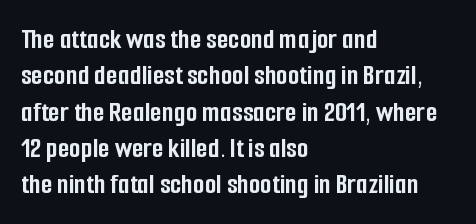
You can tell from the bare stems that sans-serif type was used. Words float on clear page, feet unadorned. Inter-character spacing is left at the font's built-in metrics. These lines stack with their left ends in a neat column. Stroke thickness is high; the sample reads as a true bold. This sample has the flowing, uneven cadence of proportional lettering.
